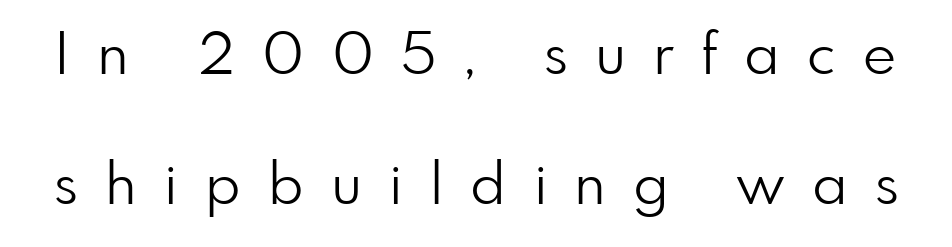
The image shows 57 px light sans-serif type, upright; set loose line spacing (2.28x), unusually wide letter spacing (+0.48 em), not underlined; low stroke contrast and a small x-height.
